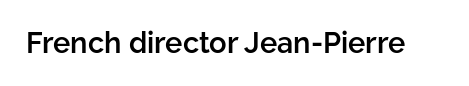
Q: Is the text bold? A: Semi-bold.
Q: Is the text italic (slanted)? A: No, it is upright.
Q: Is the typeface a serif or a sans-serif typeface? A: Sans-serif.
Q: Is the text underlined? A: No.
Q: Is the spacing between letters normal or unusually wide? A: Normal.
Q: Width (condensed, normal, or wide)? A: Normal.
Q: Stroke contrast? A: Low.
Q: x-height? A: Medium.
Q: Monospaced? A: No.
